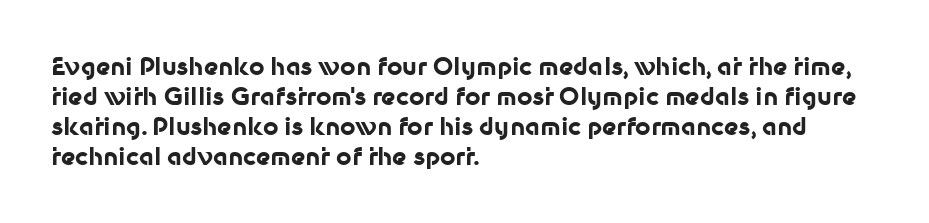
Q: Is the text bold? A: Yes.
Q: Is the text italic (slanted)? A: No, it is upright.
Q: Is the text underlined? A: No.
Q: How is the paragraph aligned? A: Left-aligned.
Q: Is the spacing between letters normal or unusually wide? A: Normal.
Q: Is the spacing between lines tight, normal or loose? A: Normal.
